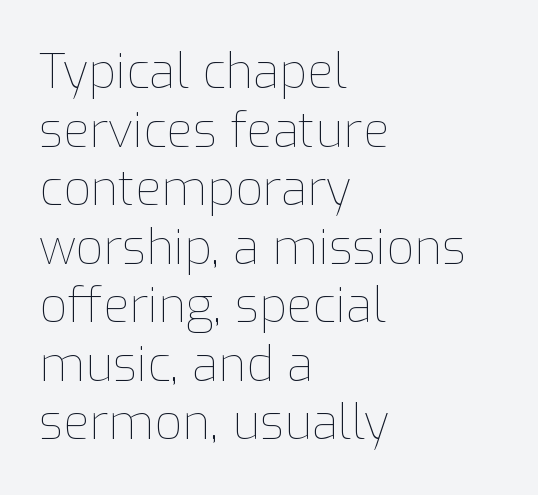
Q: Is the text bold? A: No.
Q: Is the text italic (slanted)? A: No, it is upright.
Q: Is the text underlined? A: No.
Q: How is the paragraph aligned? A: Left-aligned.
Q: Is the spacing between letters normal or unusually wide? A: Normal.
Q: Width (condensed, normal, or wide)? A: Normal.
Q: Stroke contrast? A: Low.
Q: x-height? A: Medium.
Q: Monospaced? A: No.
